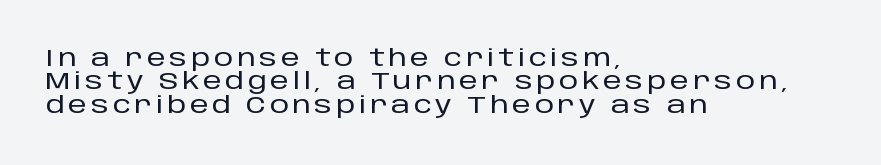
Q: Is the text italic (slanted)? A: No, it is upright.
Q: Is the text underlined? A: No.
Q: How is the paragraph aligned? A: Left-aligned.
Q: Is the spacing between lines tight, normal or loose? A: Tight.
